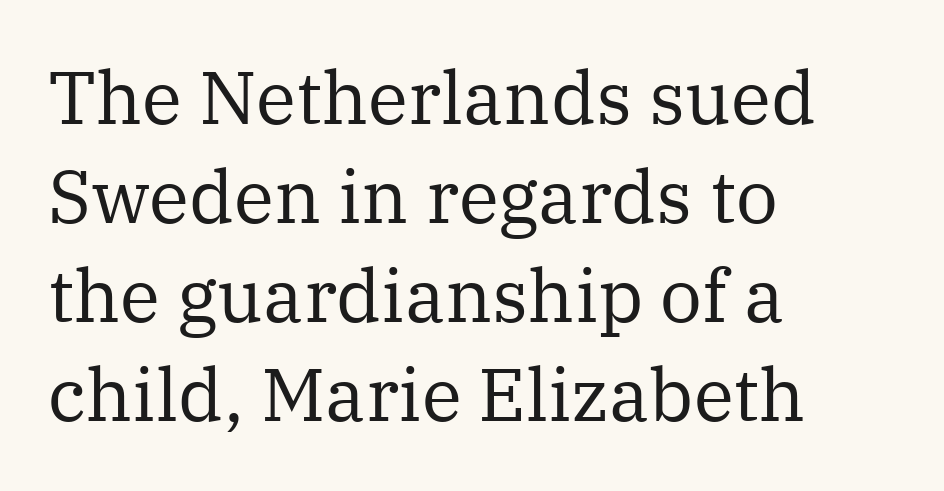
The image shows 74 px regular-weight serif type, upright; set left-aligned, normal line spacing (1.34x), normal letter spacing, not underlined; medium stroke contrast and a medium x-height.
